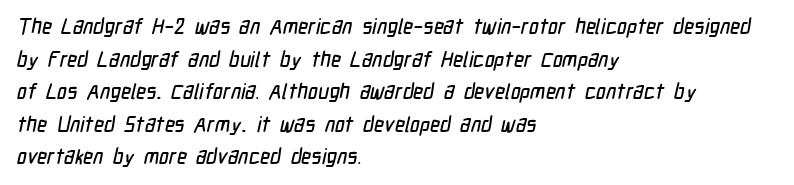
How are the letters spaced? Ordinarily, with no added tracking. The typesetter chose a ragged-right arrangement here. Rule under the text: the space is simply empty. Each new line begins a customary step beneath the previous one.
